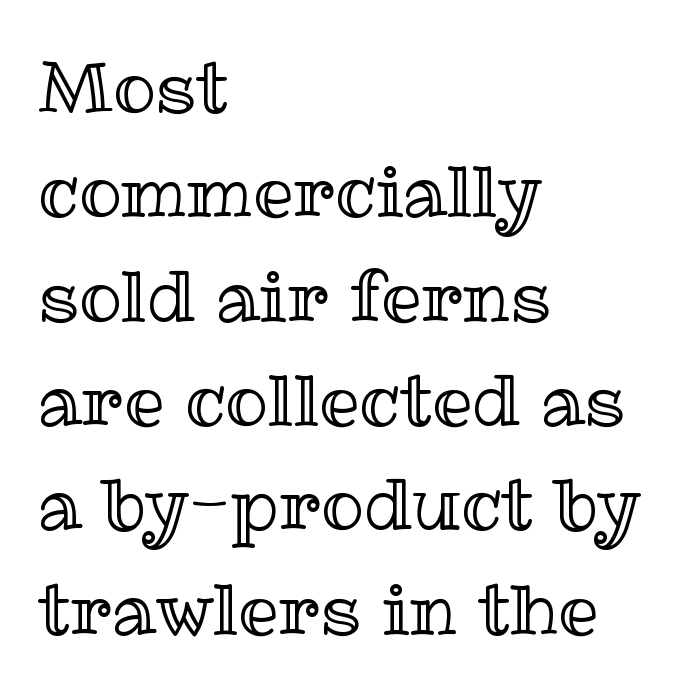
The image shows 71 px text type, upright; set left-aligned, normal line spacing (1.47x), normal letter spacing, not underlined; a medium x-height.
